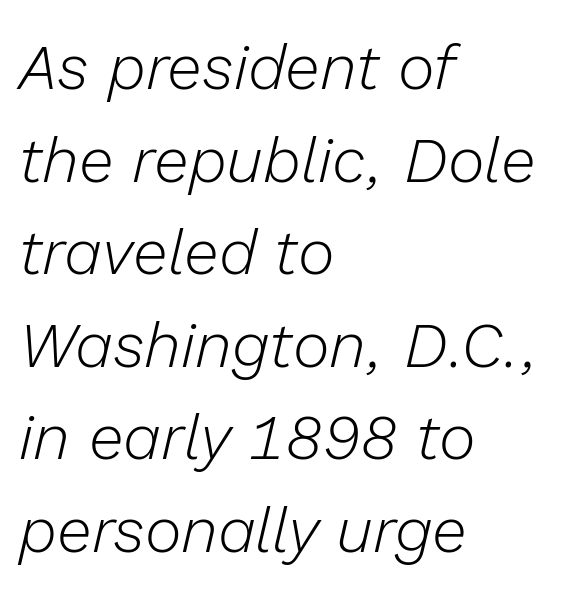
Inter-character spacing is left at the font's built-in metrics. The compositor pushed each line to the left boundary. You can tell it's italic because the verticals aren't actually vertical. On a weight scale, this lands at 450 or below.
